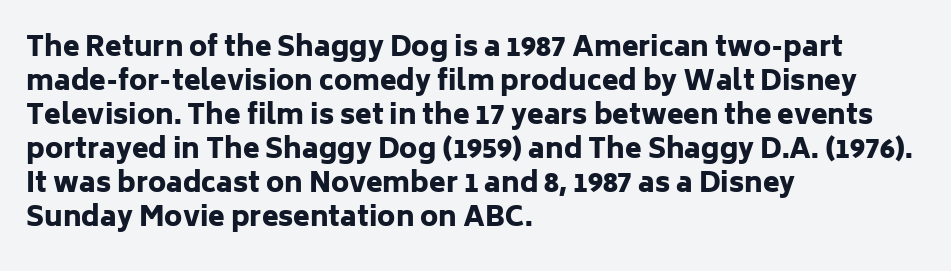
Q: Is the text bold? A: Yes.
Q: Is the text italic (slanted)? A: No, it is upright.
Q: Is the text underlined? A: No.
Q: How is the paragraph aligned? A: Left-aligned.
Q: Is the spacing between letters normal or unusually wide? A: Normal.
Q: Is the spacing between lines tight, normal or loose? A: Normal.
